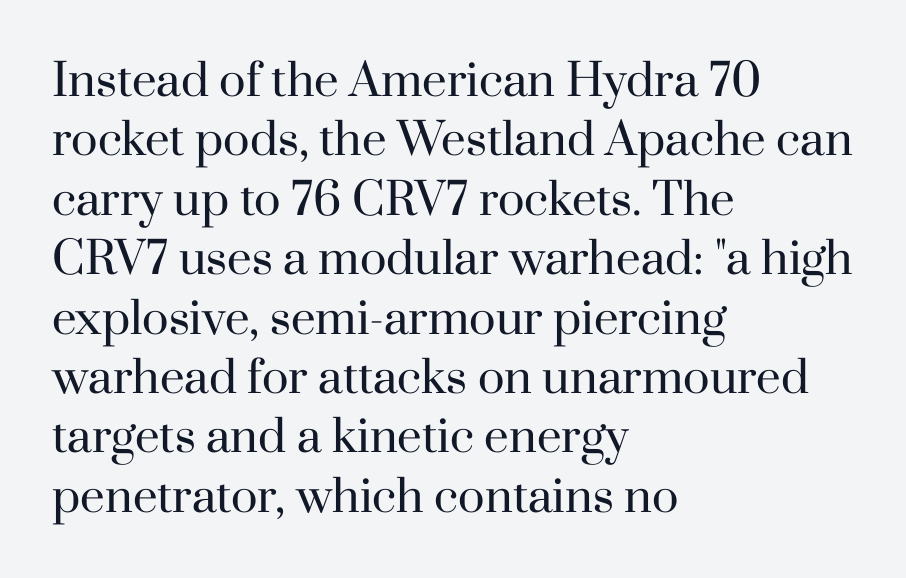
The image shows 44 px regular-weight serif type, upright; set left-aligned, normal line spacing (1.35x), normal letter spacing, not underlined; high stroke contrast and a small x-height.
